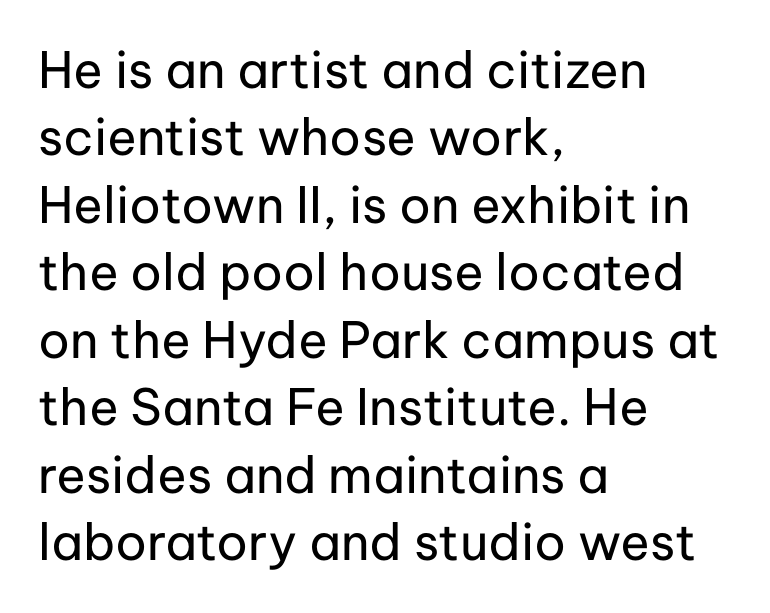
The image shows 50 px regular-weight sans-serif type, upright; set left-aligned, normal line spacing (1.35x), normal letter spacing, not underlined; low stroke contrast and a medium x-height.
